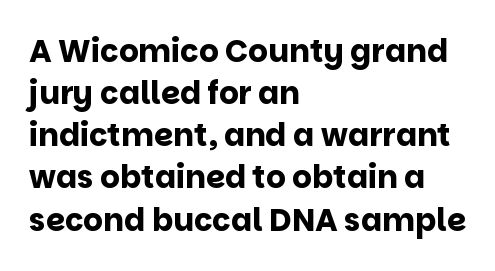
Q: Is the text bold? A: Yes.
Q: Is the text italic (slanted)? A: No, it is upright.
Q: Is the typeface a serif or a sans-serif typeface? A: Sans-serif.
Q: Is the text underlined? A: No.
Q: How is the paragraph aligned? A: Left-aligned.
Q: Is the spacing between letters normal or unusually wide? A: Normal.
Q: Is the spacing between lines tight, normal or loose? A: Normal.
Q: Width (condensed, normal, or wide)? A: Normal.
Q: Stroke contrast? A: Low.
Q: x-height? A: Large.
Q: Monospaced? A: No.
